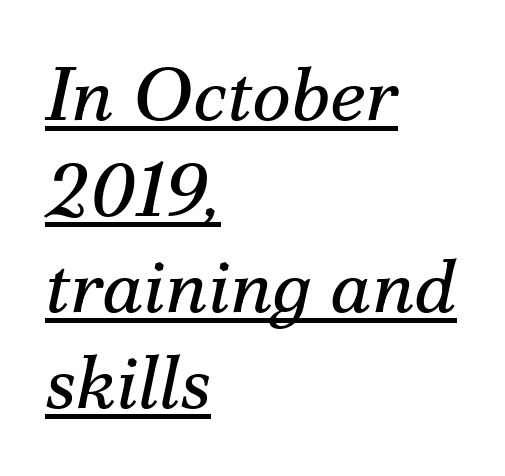
Q: Is the text bold? A: No.
Q: Is the text italic (slanted)? A: Yes, it leans right by about 12 degrees.
Q: Is the typeface a serif or a sans-serif typeface? A: Serif.
Q: Is the text underlined? A: Yes.
Q: How is the paragraph aligned? A: Left-aligned.
Q: Is the spacing between letters normal or unusually wide? A: Normal.
Q: Is the spacing between lines tight, normal or loose? A: Normal.
Q: Width (condensed, normal, or wide)? A: Normal.
Q: Stroke contrast? A: Medium.
Q: x-height? A: Small.
Q: Monospaced? A: No.
